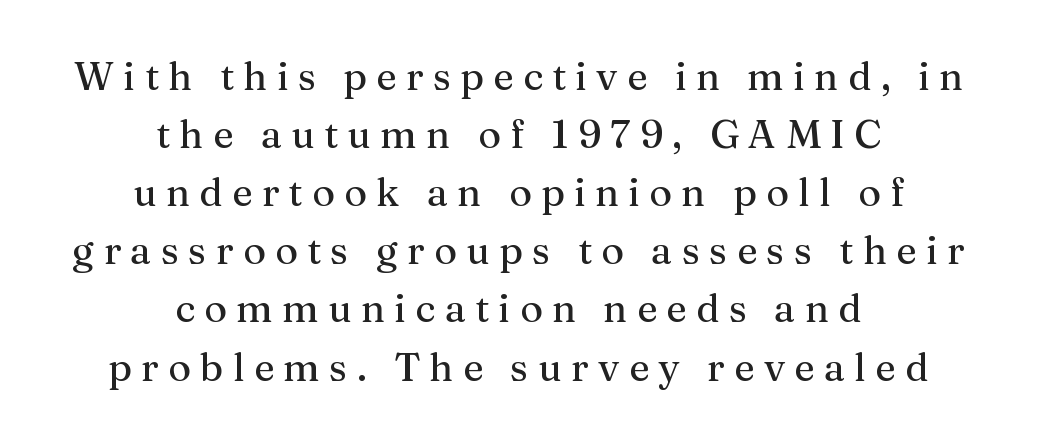
Rows of type keep a routine distance in the vertical direction. The typography opts for an upright posture over an oblique one. Character widths vary here, with narrow letters taking less room than wide ones. The passage shown is not underscored anywhere.
